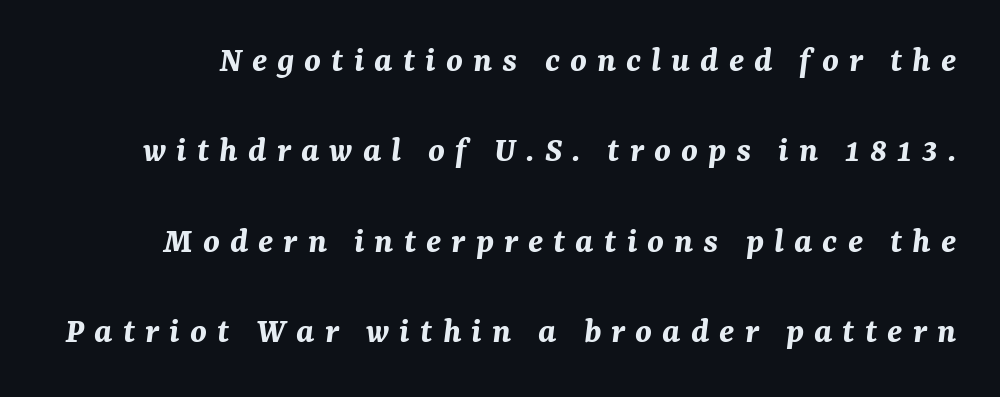
{"italic": "yes", "lean": "right", "slant_degrees": 7, "bold": "yes", "weight": "bold", "width": "normal", "stroke_contrast": "medium", "x_height": "medium", "monospaced": "no", "underline": "no", "line_spacing": "loose", "line_spacing_ratio": 2.44, "letter_spacing": "wide", "letter_spacing_em": 0.27, "glyph_px": 37}
